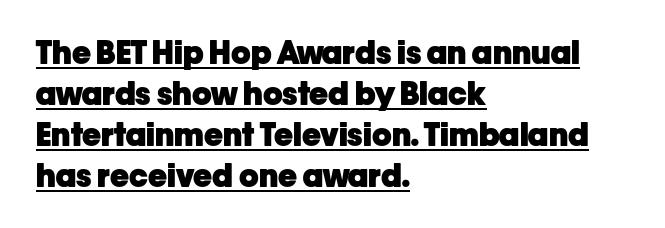
{"serif": "no", "italic": "no", "bold": "yes", "weight": "heavy", "width": "normal", "stroke_contrast": "low", "x_height": "medium", "monospaced": "no", "underline": "yes", "align": "left", "line_spacing": "normal", "line_spacing_ratio": 1.28, "letter_spacing": "normal", "letter_spacing_em": 0.0, "glyph_px": 32}
